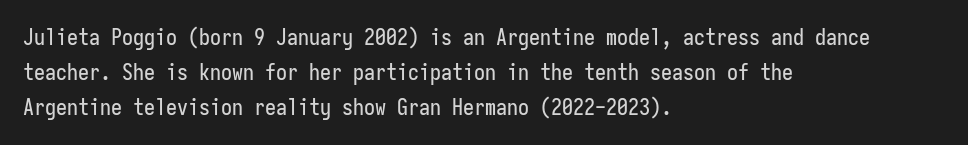
Q: Is the text italic (slanted)? A: No, it is upright.
Q: Is the text underlined? A: No.
Q: How is the paragraph aligned? A: Left-aligned.
Q: Is the spacing between letters normal or unusually wide? A: Normal.
Q: Is the spacing between lines tight, normal or loose? A: Normal.
